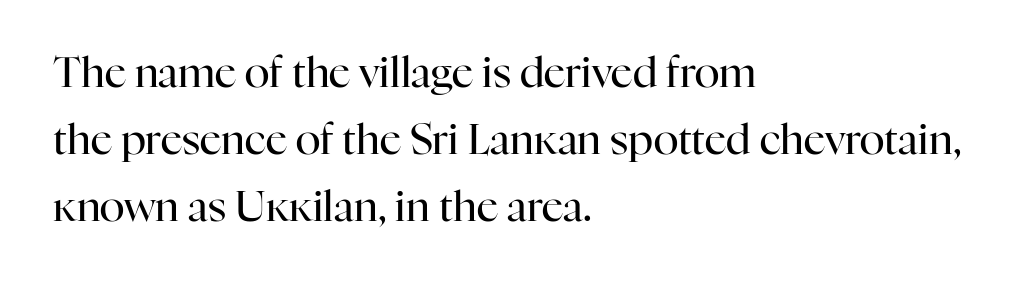
The image shows 42 px regular-weight serif type, upright; set left-aligned, normal line spacing (1.59x), normal letter spacing, not underlined; high stroke contrast and a medium x-height.
